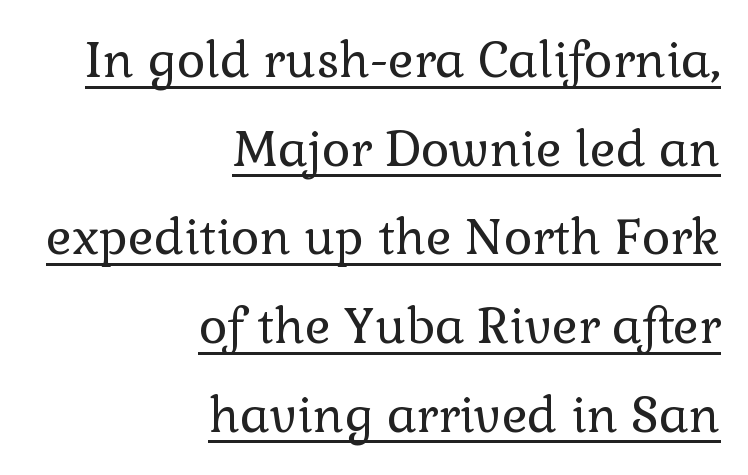
{"serif": "yes", "italic": "no", "bold": "no", "weight": "regular", "width": "normal", "x_height": "medium", "monospaced": "no", "underline": "yes", "align": "right", "line_spacing_ratio": 1.81, "letter_spacing": "normal", "letter_spacing_em": 0.0, "glyph_px": 49}
